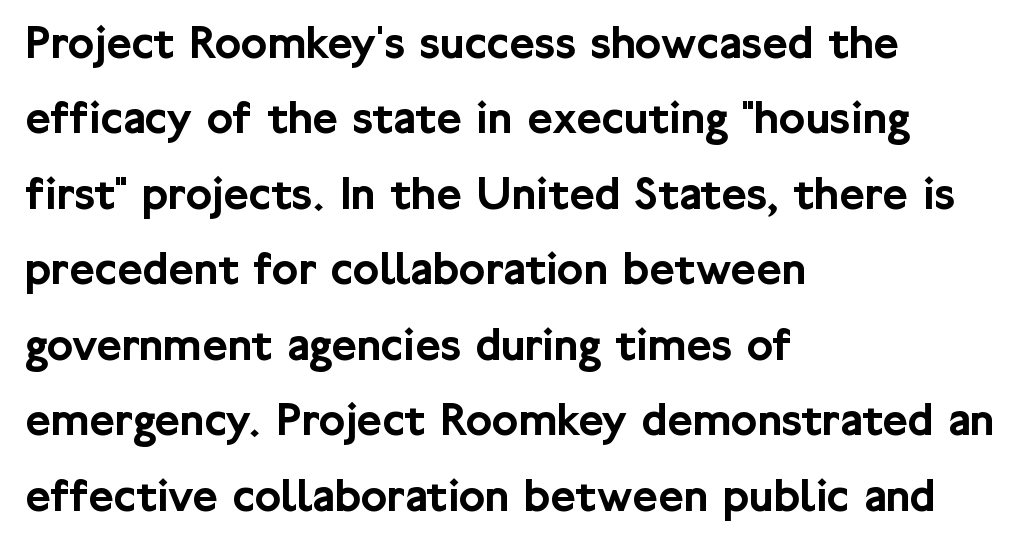
{"serif": "no", "italic": "no", "width": "normal", "stroke_contrast": "low", "x_height": "medium", "monospaced": "no", "underline": "no", "align": "left", "line_spacing": "normal", "line_spacing_ratio": 1.54, "letter_spacing": "normal", "letter_spacing_em": 0.0, "glyph_px": 49}
